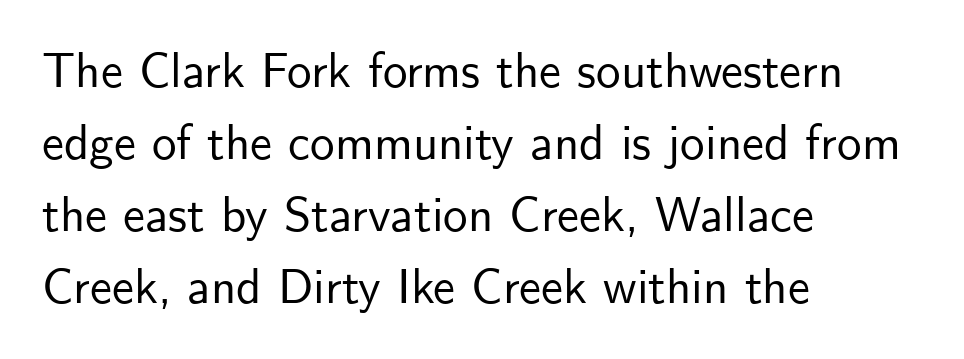
Q: Is the text italic (slanted)? A: No, it is upright.
Q: Is the typeface a serif or a sans-serif typeface? A: Sans-serif.
Q: Is the text underlined? A: No.
Q: How is the paragraph aligned? A: Left-aligned.
Q: Is the spacing between letters normal or unusually wide? A: Normal.
Q: Is the spacing between lines tight, normal or loose? A: Normal.
Q: Width (condensed, normal, or wide)? A: Normal.
Q: Stroke contrast? A: Low.
Q: x-height? A: Small.
Q: Monospaced? A: No.
